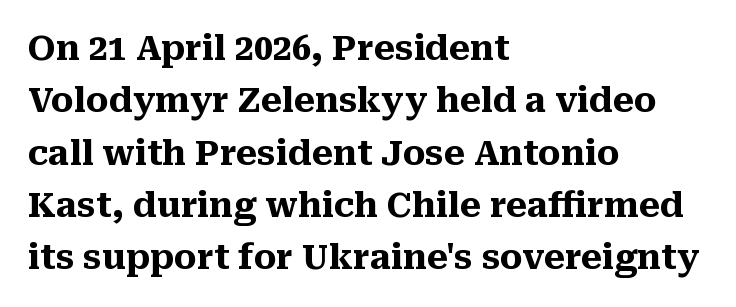
{"serif": "yes", "italic": "no", "bold": "yes", "weight": "heavy", "width": "normal", "stroke_contrast": "medium", "x_height": "medium", "monospaced": "no", "underline": "no", "align": "left", "line_spacing": "normal", "line_spacing_ratio": 1.54, "letter_spacing": "normal", "letter_spacing_em": 0.0, "glyph_px": 34}
